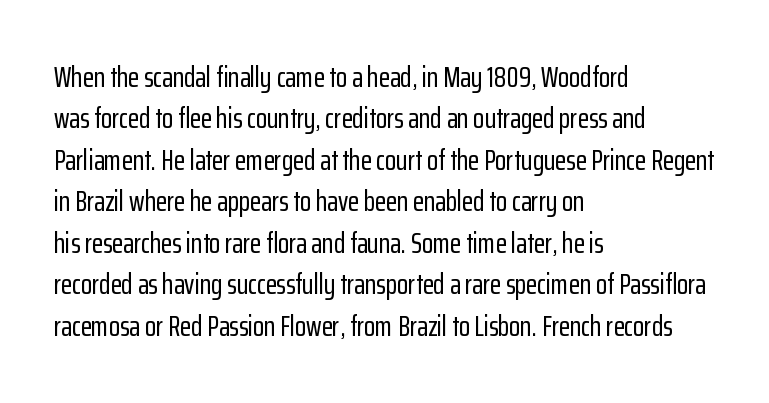
The image shows 29 px condensed sans-serif type, upright; set left-aligned, normal line spacing (1.43x), normal letter spacing, not underlined; low stroke contrast and a medium x-height.
